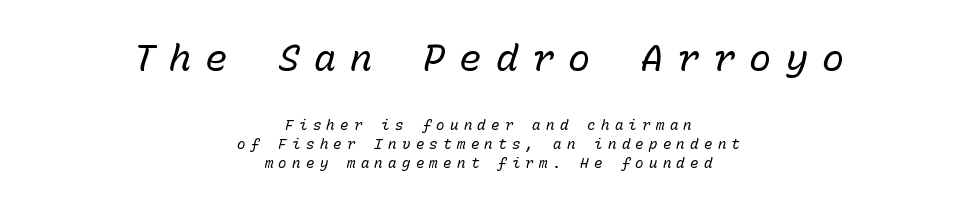
Q: Is the text bold? A: No.
Q: Is the text italic (slanted)? A: Yes, it leans right by about 15 degrees.
Q: Is the text underlined? A: No.
Q: How is the paragraph aligned? A: Centered.
Q: Is the spacing between letters normal or unusually wide? A: Unusually wide.
Q: Is the spacing between lines tight, normal or loose? A: Normal.
Q: Which block of text is set in a larger size, the first (top) or the second (bottom)? A: The first (top) one.
Q: Width (condensed, normal, or wide)? A: Normal.
Q: Stroke contrast? A: Low.
Q: x-height? A: Medium.
Q: Monospaced? A: Yes.
